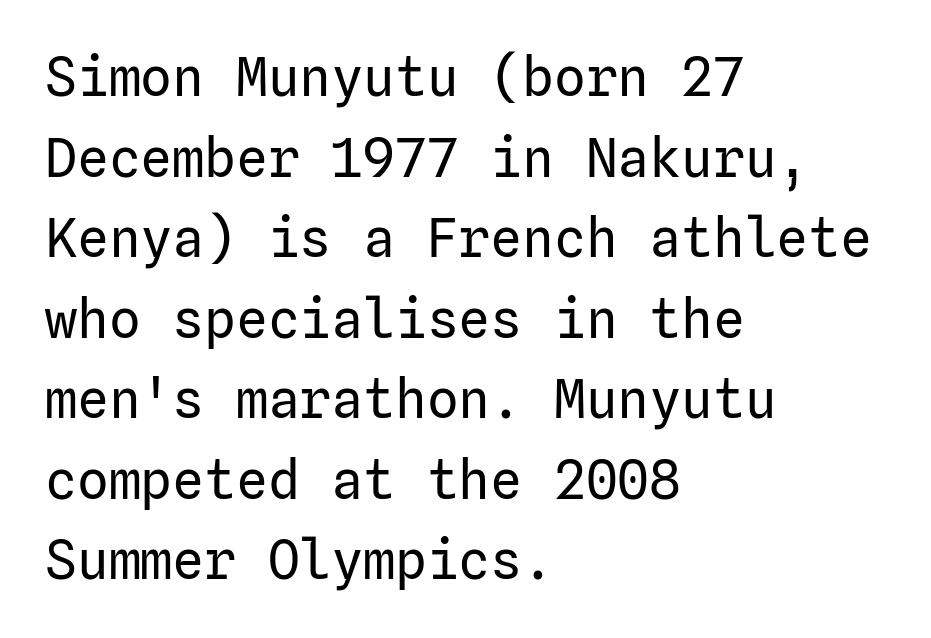
The image shows 53 px regular-weight sans-serif type, upright; set left-aligned, normal line spacing (1.52x), normal letter spacing, not underlined; low stroke contrast and a medium x-height.
